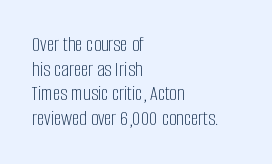
Q: Is the text bold? A: No.
Q: Is the text italic (slanted)? A: No, it is upright.
Q: Is the text underlined? A: No.
Q: How is the paragraph aligned? A: Left-aligned.
Q: Is the spacing between letters normal or unusually wide? A: Normal.
